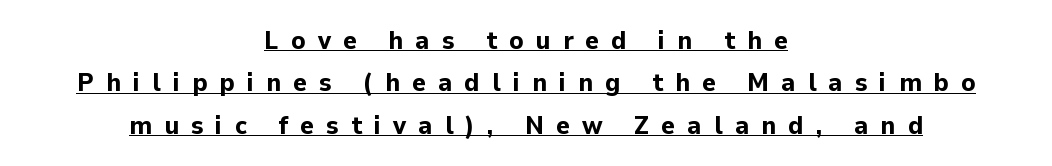
{"italic": "no", "bold": "yes", "underline": "yes", "align": "center", "line_spacing": "normal", "line_spacing_ratio": 1.63, "letter_spacing": "wide", "letter_spacing_em": 0.47, "glyph_px": 26}
